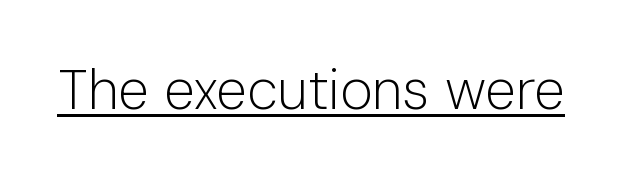
Nothing heavy about these letters — not bold at all. Grotesque or geometric, the face here clearly has no serifs. The lettering holds an erect, upright posture throughout. There is no visible air inserted between adjacent glyphs. The face used here appears with an underline applied.
